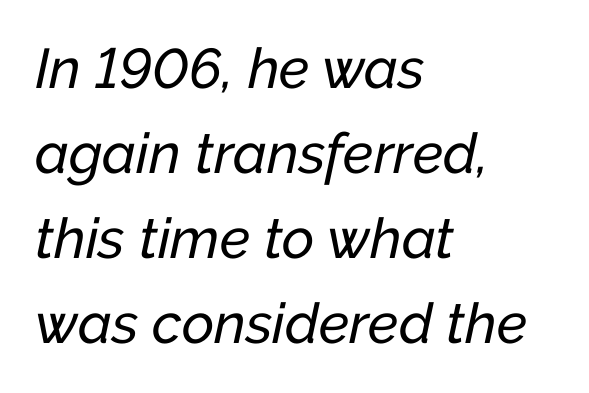
Q: Is the text italic (slanted)? A: Yes, it leans right by about 12 degrees.
Q: Is the text underlined? A: No.
Q: How is the paragraph aligned? A: Left-aligned.
Q: Is the spacing between letters normal or unusually wide? A: Normal.
Q: Is the spacing between lines tight, normal or loose? A: Normal.
Q: Width (condensed, normal, or wide)? A: Normal.
Q: Stroke contrast? A: Low.
Q: x-height? A: Medium.
Q: Monospaced? A: No.
